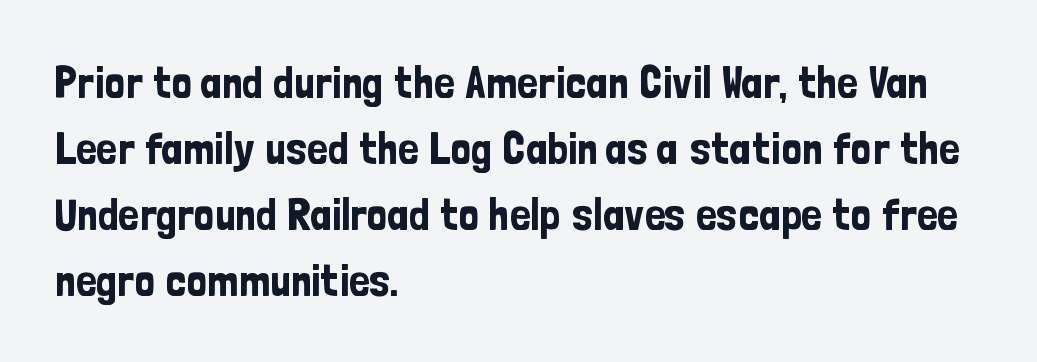
The image shows 45 px condensed sans-serif type, upright; set left-aligned, normal line spacing (1.47x), normal letter spacing, not underlined; low stroke contrast and a medium x-height.
